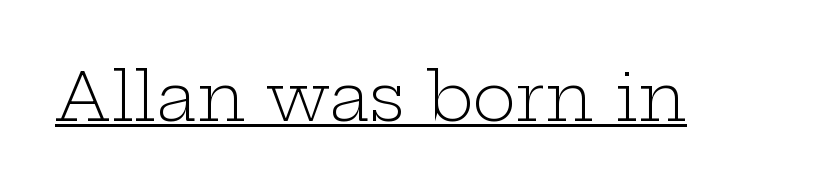
{"serif": "yes", "italic": "no", "bold": "no", "weight": "light", "width": "wide", "stroke_contrast": "low", "x_height": "medium", "monospaced": "no", "underline": "yes", "letter_spacing": "normal", "letter_spacing_em": 0.0, "glyph_px": 66}
